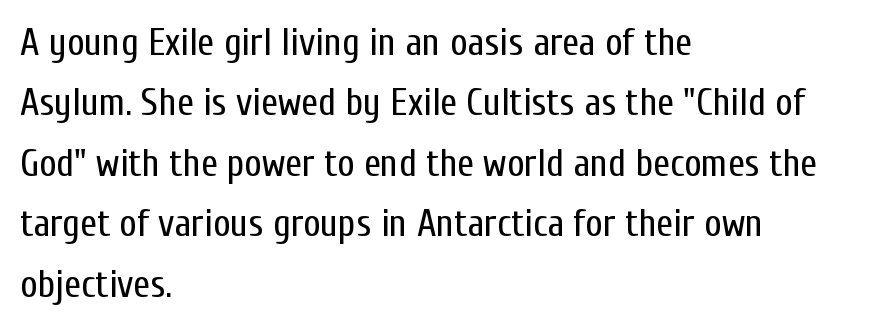
Q: Is the text bold? A: No.
Q: Is the text italic (slanted)? A: No, it is upright.
Q: Is the typeface a serif or a sans-serif typeface? A: Sans-serif.
Q: Is the text underlined? A: No.
Q: How is the paragraph aligned? A: Left-aligned.
Q: Is the spacing between letters normal or unusually wide? A: Normal.
Q: Is the spacing between lines tight, normal or loose? A: Normal.
Q: Width (condensed, normal, or wide)? A: Condensed.
Q: Stroke contrast? A: Low.
Q: x-height? A: Medium.
Q: Monospaced? A: No.
